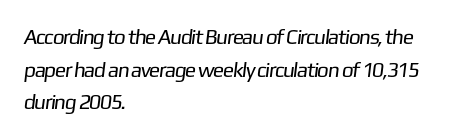
The image shows 21 px text type; set left-aligned, normal line spacing (1.55x), normal letter spacing, not underlined.
